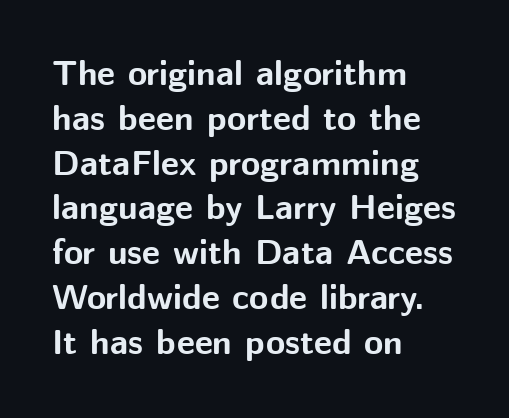
Descender tails drop into unmarked territory. Words appear dense and cohesive because spacing is normal. Font category for this specimen: sans-serif. No italicization has been applied; the sample stays upright.
